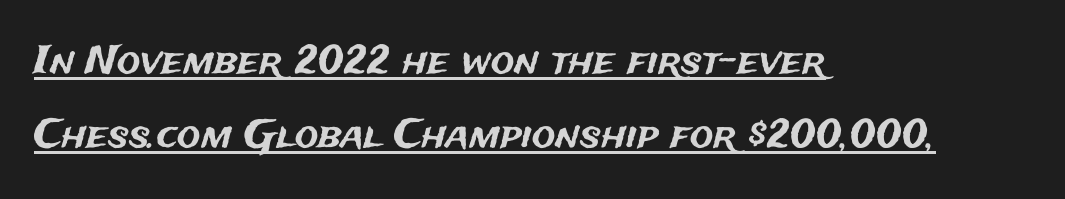
Horizontally, the lines are justified to the leading edge only. The letterforms sit shoulder to shoulder at normal distance. Check where the strokes stop: nothing finishes them off — pure sans. A typographer would call this underscored text. The passage shown is typed in a proportional face where columns would drift.
